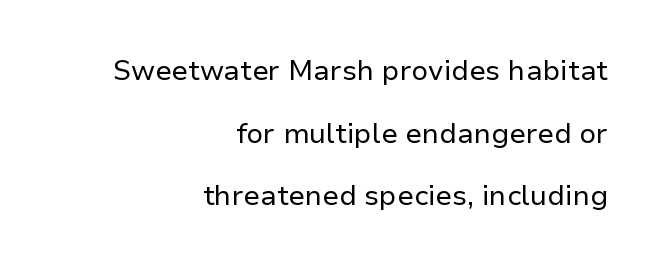
If you drew a ruler down the right edge, every line would touch it. Nothing heavy about these letters — not bold at all. The area under the type is left untouched. Think of a printed novel: that variable character pitch is what you see here. Honestly, the rows look like they've been pulled way apart.
